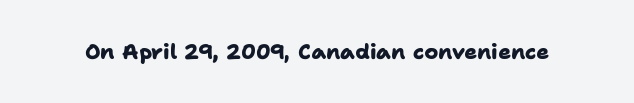
{"bold": "yes", "underline": "no", "letter_spacing": "normal", "letter_spacing_em": 0.0, "glyph_px": 21}
